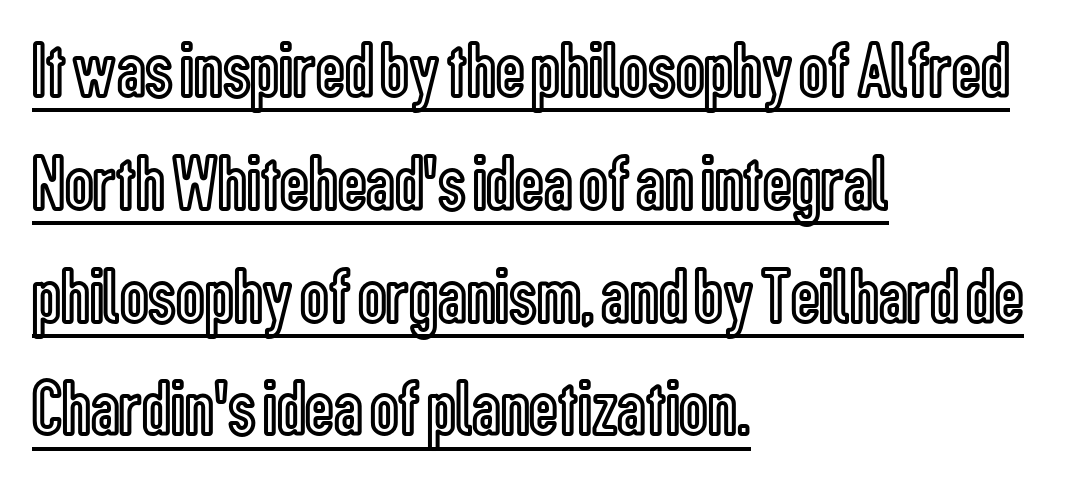
The image shows 80 px condensed type, upright; set left-aligned, normal line spacing (1.41x), normal letter spacing, underlined; a medium x-height.
